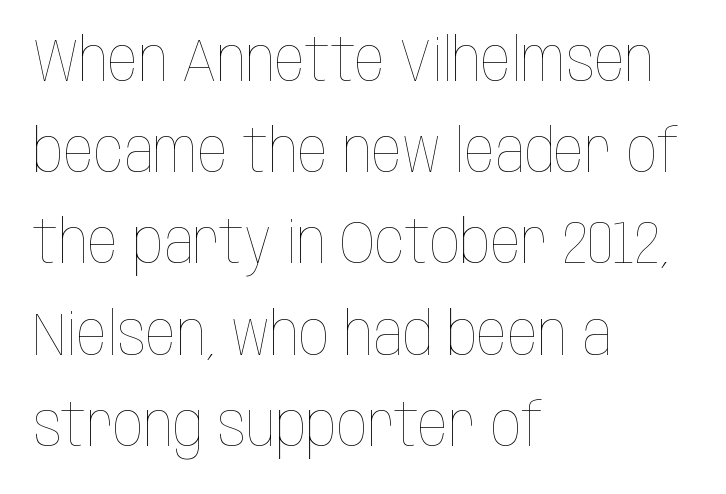
Compared with a typical body face, this is equally light or lighter still. The glyphs are unaccompanied by any horizontal stroke below them. Horizontal bands of white between lines are of average thickness. The passage shown is typed in a proportional face where columns would drift. This rendering uses left alignment, leaving the right contour irregular. Tall strokes in this sample are plumb rather than angled.
